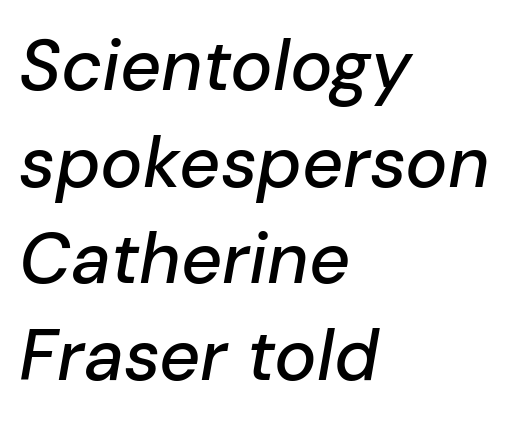
Rendered with sloped, italic letterforms. These lines are rendered in a variable-pitch font. Just letters on the line, the space beneath them empty. The compositor pushed each line to the left boundary.
